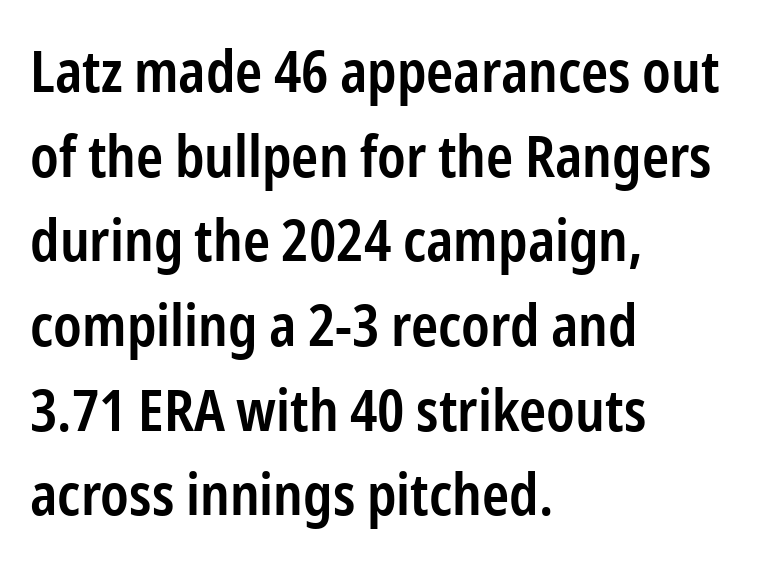
These lines are rendered in a variable-pitch font. If you measured baseline to baseline, you'd find a middling distance. Line starts are locked; line ends wander. A typesetter would call this zero additional tracking.
